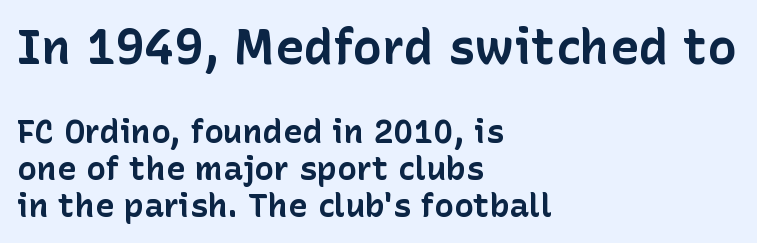
The image shows 49 px bold sans-serif type, upright; set left-aligned, tight line spacing (1.12x), normal letter spacing, not underlined; the first (top) block is 1.48x larger; low stroke contrast and a medium x-height.
